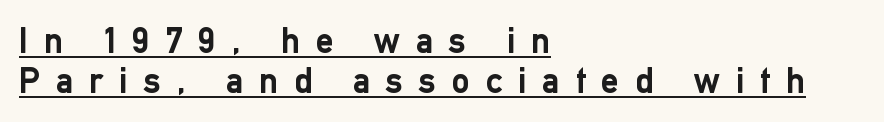
The image shows 36 px semibold sans-serif type, upright; set left-aligned, tight line spacing (1.12x), unusually wide letter spacing (+0.44 em), underlined; low stroke contrast and a medium x-height.
